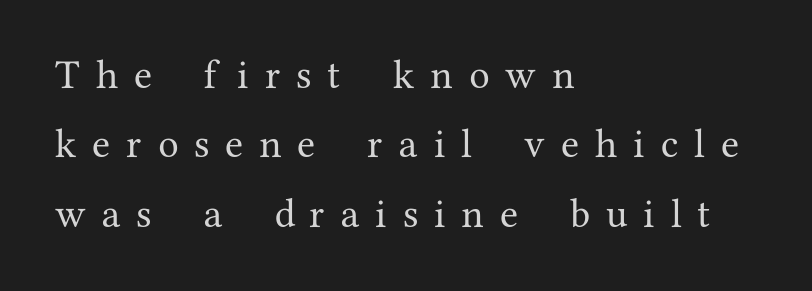
The image shows 41 px serif type, upright; set left-aligned, normal line spacing (1.69x), unusually wide letter spacing (+0.39 em), not underlined; medium stroke contrast and a medium x-height.
